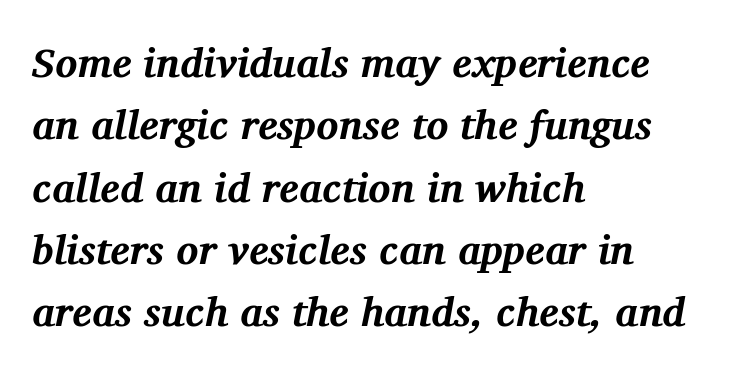
Emphasis by weight is at full strength: bold. Yep, those are serifs on the letters. Short note: letters normally spaced. Underline: absent. Quick note: interline space is typical. Style check: oblique.
